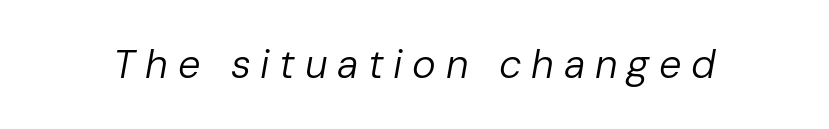
{"italic": "yes", "lean": "right", "slant_degrees": 10, "bold": "no", "weight": "regular", "width": "normal", "stroke_contrast": "low", "x_height": "medium", "monospaced": "no", "underline": "no", "letter_spacing": "wide", "letter_spacing_em": 0.24, "glyph_px": 40}
